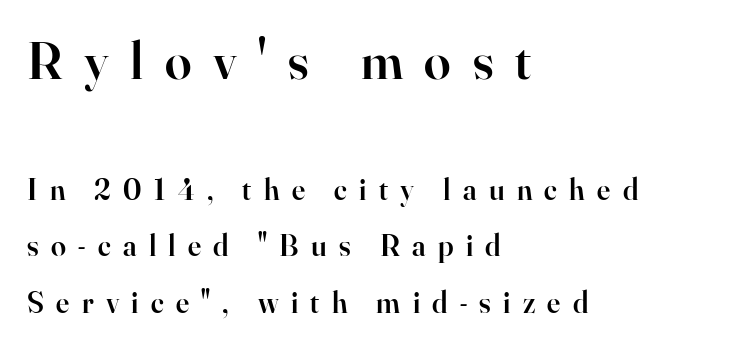
The image shows 53 px semibold serif type, upright; set left-aligned, line spacing 1.89x, unusually wide letter spacing (+0.41 em), not underlined; the first (top) block is 1.77x larger; high stroke contrast and a small x-height.
